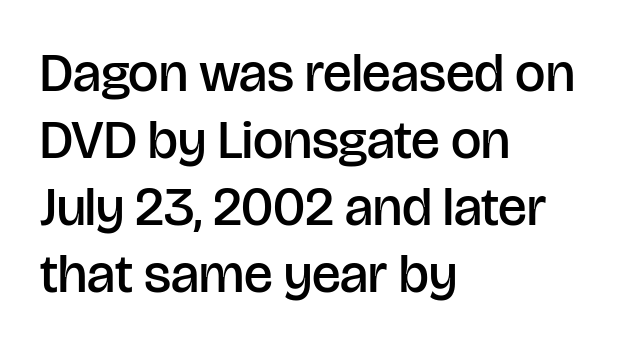
{"serif": "no", "italic": "no", "bold": "semi", "weight": "semibold", "width": "normal", "stroke_contrast": "low", "x_height": "large", "monospaced": "no", "underline": "no", "align": "left", "line_spacing_ratio": 1.24, "letter_spacing": "normal", "letter_spacing_em": 0.0, "glyph_px": 54}
